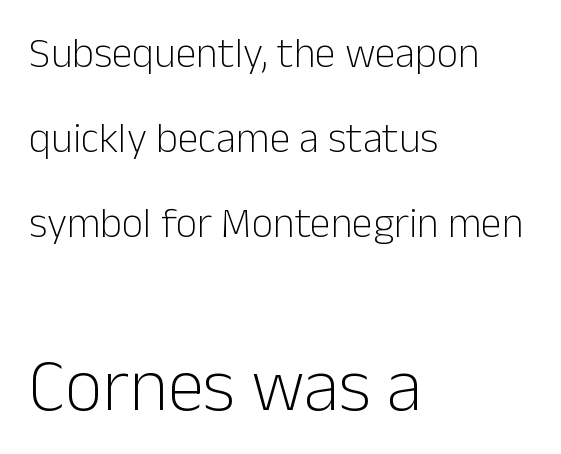
{"serif": "no", "italic": "no", "bold": "no", "weight": "light", "width": "normal", "stroke_contrast": "low", "x_height": "medium", "monospaced": "no", "underline": "no", "align": "left", "line_spacing": "loose", "line_spacing_ratio": 2.02, "letter_spacing": "normal", "letter_spacing_em": 0.0, "larger_block": "second", "size_ratio": 1.76, "glyph_px": 74}
